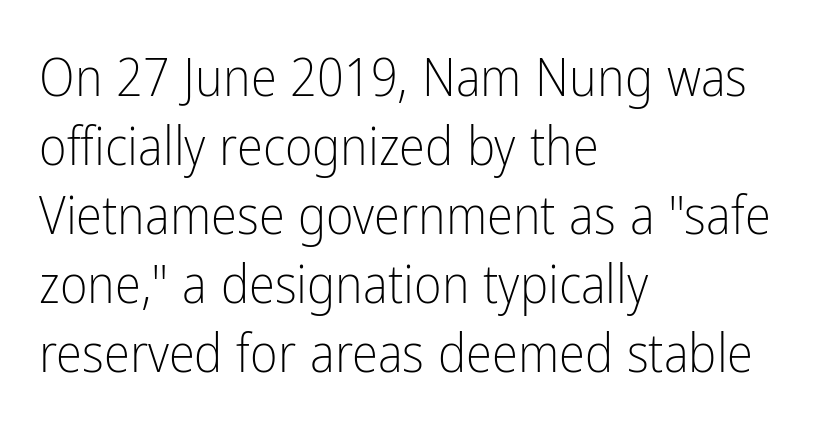
{"serif": "no", "italic": "no", "bold": "no", "weight": "light", "width": "condensed", "stroke_contrast": "low", "x_height": "medium", "monospaced": "no", "underline": "no", "align": "left", "line_spacing": "normal", "line_spacing_ratio": 1.3, "letter_spacing": "normal", "letter_spacing_em": 0.0, "glyph_px": 53}
